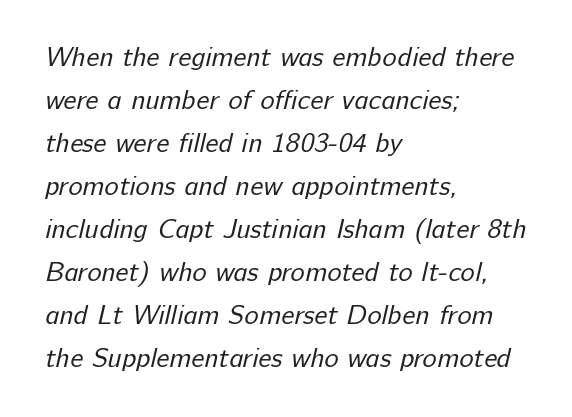
Q: Is the text bold? A: No.
Q: Is the text underlined? A: No.
Q: How is the paragraph aligned? A: Left-aligned.
Q: Is the spacing between letters normal or unusually wide? A: Normal.
Q: Is the spacing between lines tight, normal or loose? A: Normal.
